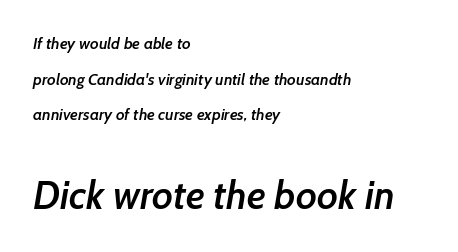
Caption: multi-line text, flush left, ragged right. The second block has been scaled up relative to the first. This is sans-serif lettering, the kind often seen on screens and signage. The strokes are fattened partway — semibold, not bold. The foot of each line stays bare and open.
